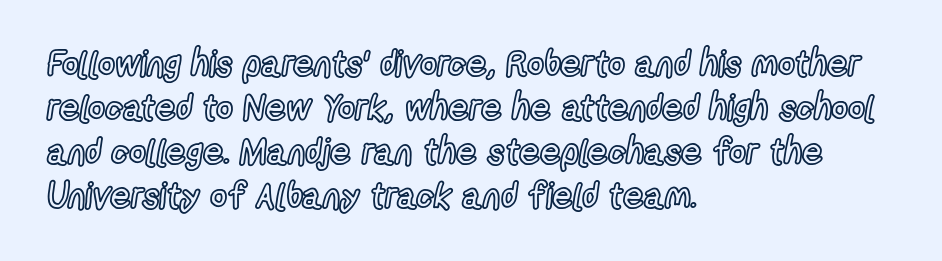
{"width": "condensed", "x_height": "medium", "monospaced": "no", "underline": "no", "align": "left", "line_spacing_ratio": 1.22, "letter_spacing": "normal", "letter_spacing_em": 0.0, "glyph_px": 36}
